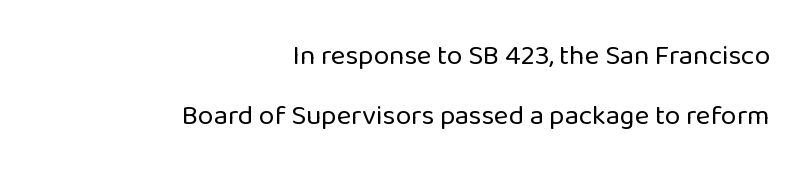
Looks like regular typesetting: each glyph gets only the width it needs. Whoever set this chose breathing room over compactness in the vertical rhythm. No feet cap the strokes, marking this as sans-serif type. All the whitespace from short lines collects on the left. No heavy texture on the line: the type isn't bold. Is the letter spacing exaggerated? No — it looks like the ordinary default.
